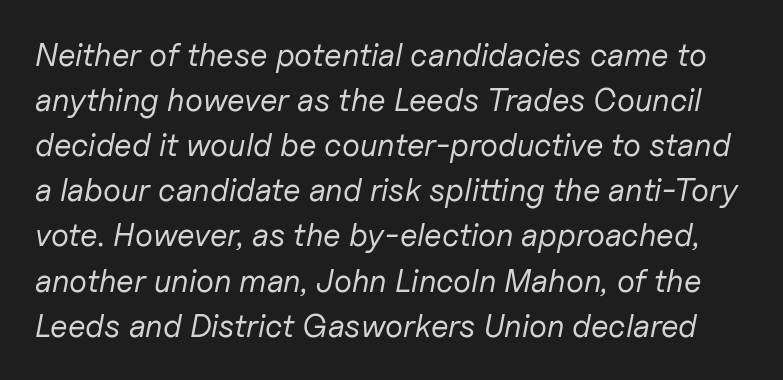
The image shows 32 px regular-weight type, italic (leaning right); set normal line spacing (1.41x), normal letter spacing, not underlined; low stroke contrast and a medium x-height.
